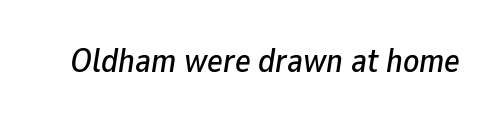
The letters advance in unequal steps, a hallmark of proportional type. The type is set solid horizontally, with unmodified tracking. Lines of text with bare space underneath. Notice how the stems are inclined rather than vertical — that's the hallmark of italics.
